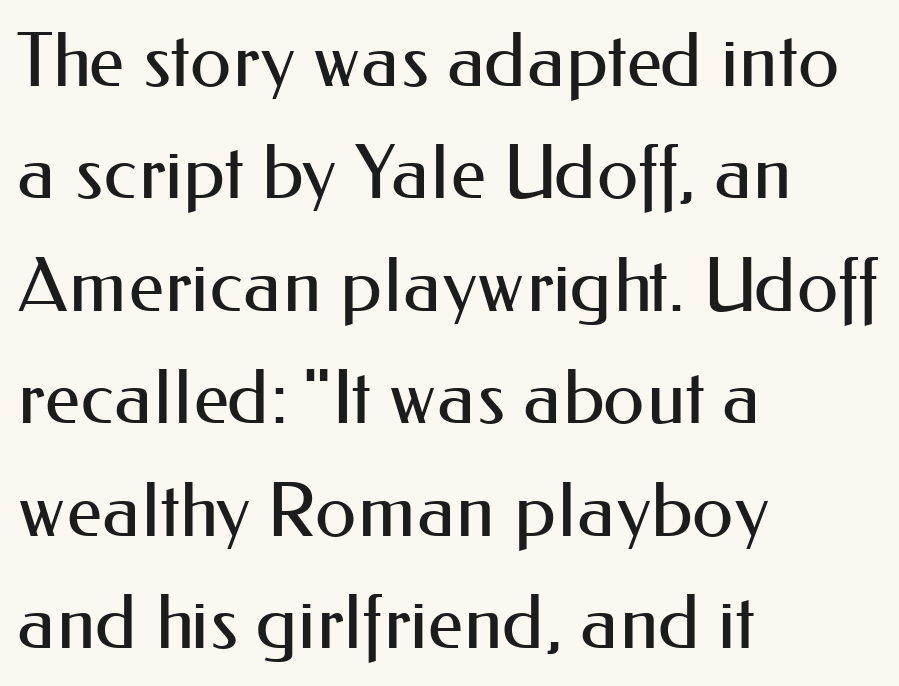
Q: Is the text bold? A: No.
Q: Is the text italic (slanted)? A: No, it is upright.
Q: Is the typeface a serif or a sans-serif typeface? A: Sans-serif.
Q: Is the text underlined? A: No.
Q: How is the paragraph aligned? A: Left-aligned.
Q: Is the spacing between letters normal or unusually wide? A: Normal.
Q: Is the spacing between lines tight, normal or loose? A: Normal.
Q: Width (condensed, normal, or wide)? A: Normal.
Q: Stroke contrast? A: Medium.
Q: x-height? A: Small.
Q: Monospaced? A: No.
